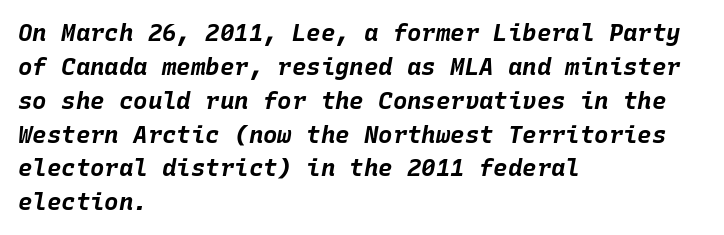
Plenty of ink on the page — the face is bold. Unmarked baselines from the first word to the last. Baseline-to-baseline distance is the conventional proportion of letter height. The passage shown leans; its letterforms are oblique. Letter spacing: default.
